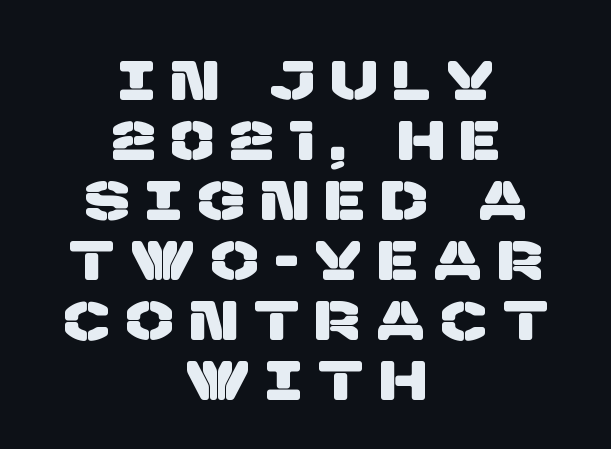
The image shows 55 px sans-serif type; set centered, tight line spacing (1.09x), unusually wide letter spacing (+0.32 em), not underlined; low stroke contrast and a large x-height.
